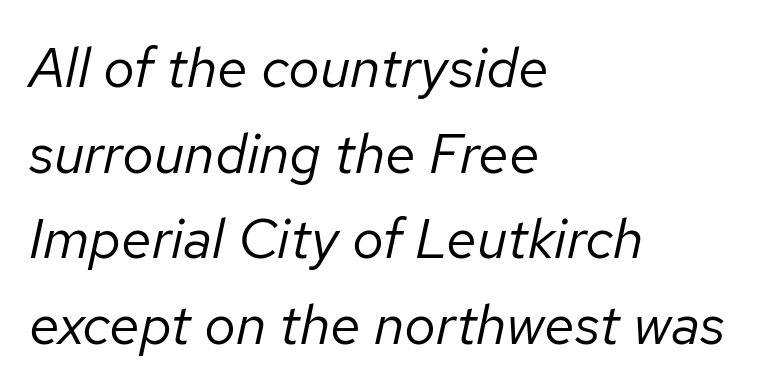
{"italic": "yes", "lean": "right", "slant_degrees": 12, "bold": "no", "weight": "regular", "width": "normal", "stroke_contrast": "low", "x_height": "medium", "monospaced": "no", "underline": "no", "align": "left", "line_spacing": "normal", "line_spacing_ratio": 1.53, "letter_spacing": "normal", "letter_spacing_em": 0.0, "glyph_px": 56}
